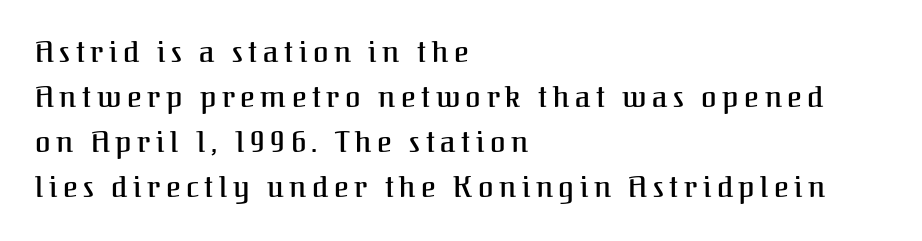
The passage is arranged the way most books set body copy — flush left. The specimen reads as upright at a glance. Inter-character spacing is expanded well beyond the font's built-in metrics. Here the designer chose a conventional face with non-uniform glyph widths. Does the type have serifs? Yes, each stem ends in a small foot.
